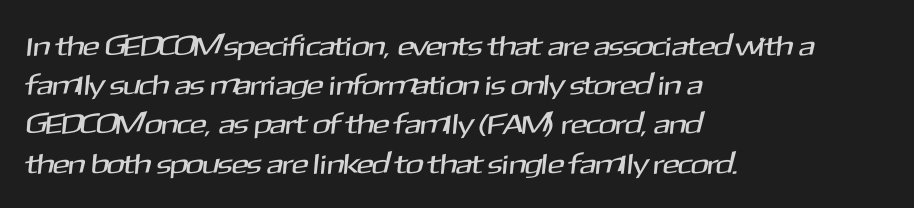
{"serif": "no", "width": "normal", "stroke_contrast": "medium", "x_height": "medium", "monospaced": "no", "underline": "no", "align": "left", "line_spacing": "normal", "line_spacing_ratio": 1.4, "letter_spacing": "normal", "letter_spacing_em": 0.0, "glyph_px": 28}
